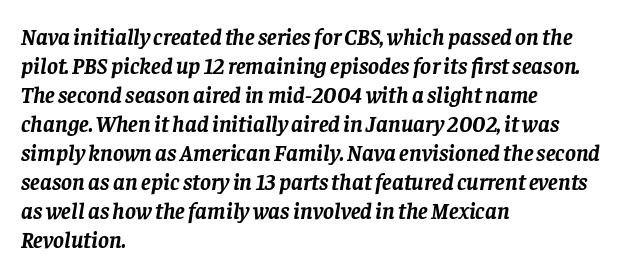
{"italic": "yes", "lean": "right", "slant_degrees": 8, "bold": "yes", "underline": "no", "align": "left", "line_spacing": "normal", "line_spacing_ratio": 1.26, "letter_spacing": "normal", "letter_spacing_em": 0.0, "glyph_px": 23}
